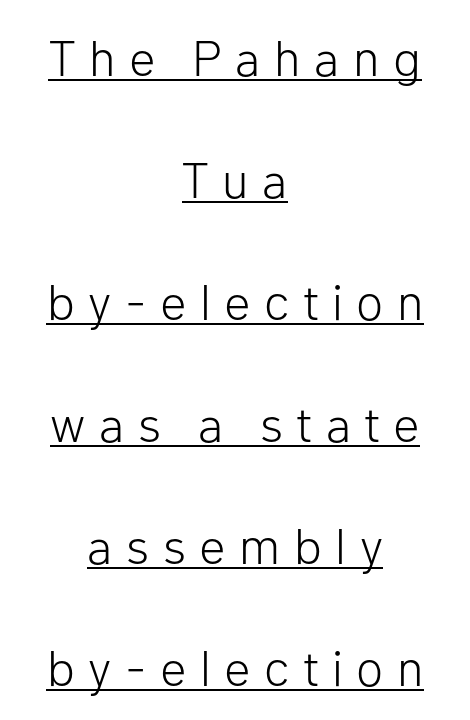
What kind of face is this? One without serifs — a sans. Weight class: somewhere from thin through regular. Does extra space separate the letters? Yes, quite a lot of it. The rendering positions every line midway between the sides.
